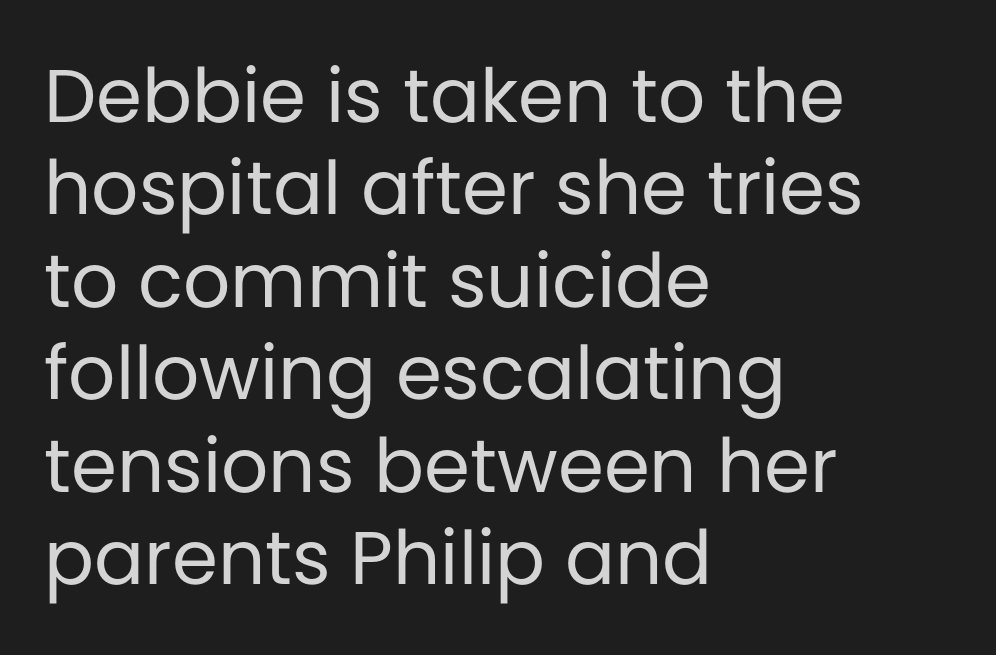
The image shows 74 px regular-weight sans-serif type, upright; set left-aligned, normal line spacing (1.25x), normal letter spacing, not underlined; low stroke contrast and a large x-height.
